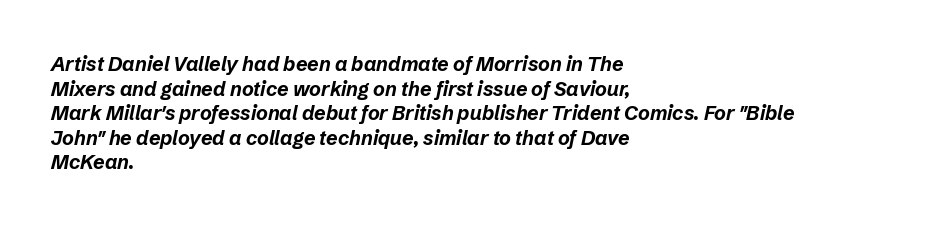
Q: Is the text bold? A: Yes.
Q: Is the text italic (slanted)? A: Yes, it leans right by about 12 degrees.
Q: Is the text underlined? A: No.
Q: How is the paragraph aligned? A: Left-aligned.
Q: Is the spacing between letters normal or unusually wide? A: Normal.
